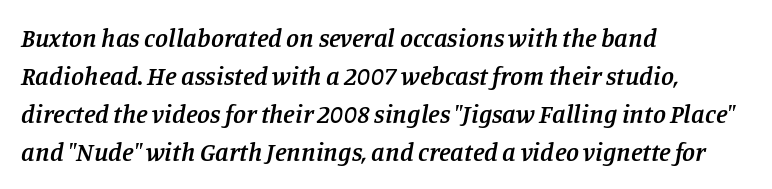
Q: Is the text bold? A: Semi-bold.
Q: Is the text italic (slanted)? A: Yes, it leans right by about 11 degrees.
Q: Is the text underlined? A: No.
Q: How is the paragraph aligned? A: Left-aligned.
Q: Is the spacing between letters normal or unusually wide? A: Normal.
Q: Is the spacing between lines tight, normal or loose? A: Normal.
